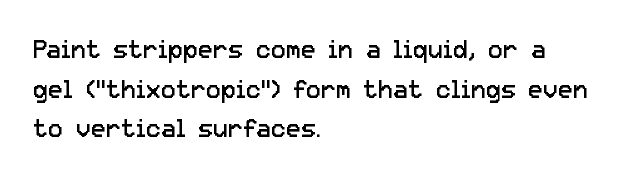
No italicization has been applied; the sample stays upright. Which margin do the lines hug? The left one — the right edge is uneven. Interline gaps are of average width in this sample. Descender tails drop into unmarked territory.
